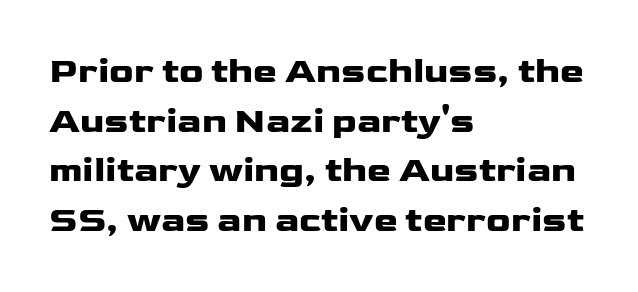
The image shows 36 px heavy, wide sans-serif type, upright; set left-aligned, normal line spacing (1.38x), normal letter spacing, not underlined; low stroke contrast and a medium x-height.
